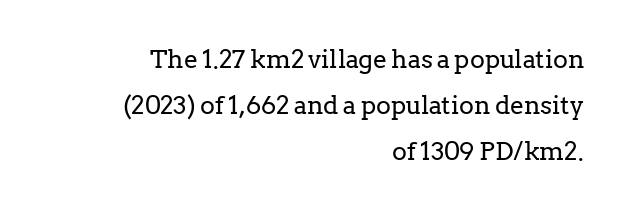
Q: Is the text bold? A: No.
Q: Is the text italic (slanted)? A: No, it is upright.
Q: Is the text underlined? A: No.
Q: How is the paragraph aligned? A: Right-aligned.
Q: Is the spacing between letters normal or unusually wide? A: Normal.
